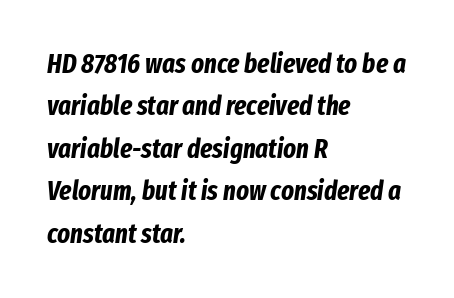
{"italic": "yes", "lean": "right", "slant_degrees": 8, "bold": "yes", "underline": "no", "align": "left", "line_spacing": "normal", "line_spacing_ratio": 1.57, "letter_spacing": "normal", "letter_spacing_em": 0.0, "glyph_px": 27}
